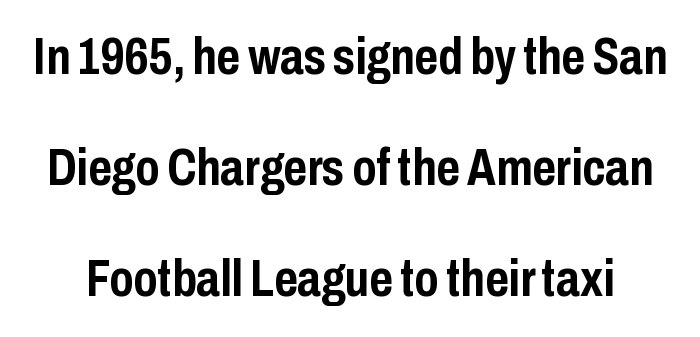
{"serif": "no", "italic": "no", "bold": "yes", "weight": "semibold", "width": "condensed", "stroke_contrast": "low", "x_height": "medium", "monospaced": "no", "underline": "no", "line_spacing": "loose", "line_spacing_ratio": 2.18, "letter_spacing": "normal", "letter_spacing_em": 0.0, "glyph_px": 51}
